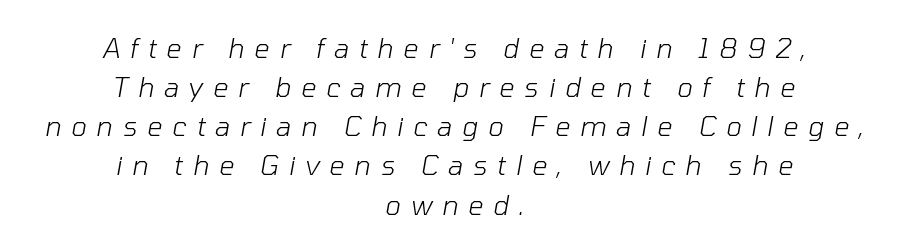
Q: Is the text bold? A: No.
Q: Is the text italic (slanted)? A: Yes, it leans right by about 10 degrees.
Q: Is the text underlined? A: No.
Q: How is the paragraph aligned? A: Centered.
Q: Is the spacing between letters normal or unusually wide? A: Unusually wide.
Q: Is the spacing between lines tight, normal or loose? A: Normal.
